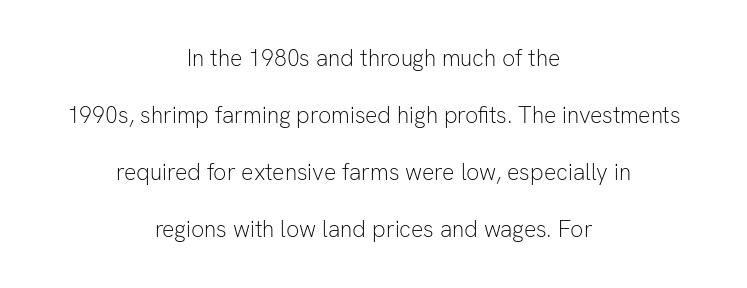
The image shows 23 px text type, upright; set centered, loose line spacing (2.48x), normal letter spacing, not underlined.
